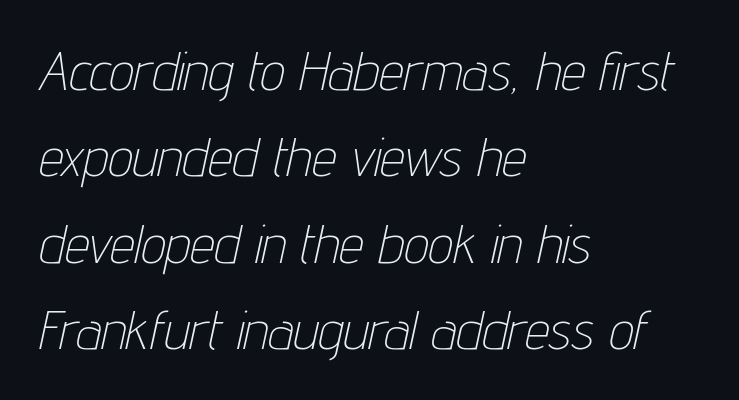
Is this a fixed-width face? No — the glyphs have proportional, varying widths. Compared with typical body copy, the letter spacing here is the same. Summary of vertical rhythm: regular, with standard interline spacing. Unmarked baselines from the first word to the last.
